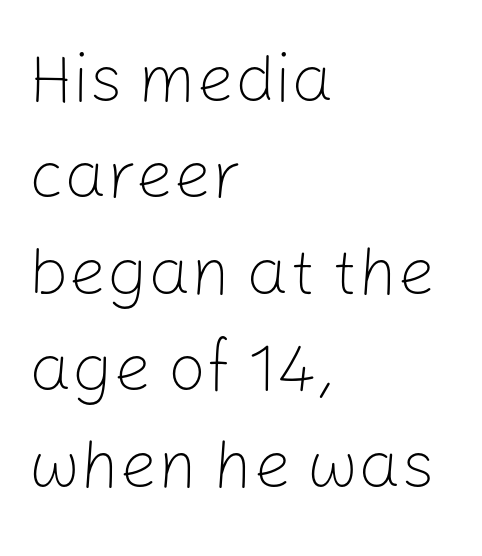
The image shows 67 px light sans-serif type, upright; set left-aligned, normal line spacing (1.44x), normal letter spacing, not underlined; low stroke contrast and a medium x-height.
